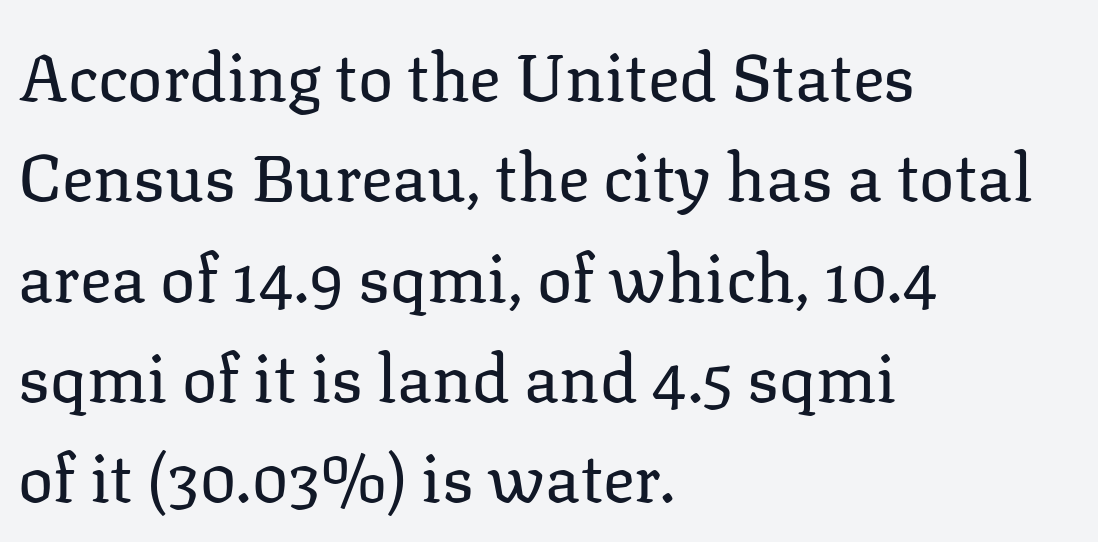
The image shows 66 px regular-weight serif type, upright; set left-aligned, normal line spacing (1.52x), normal letter spacing, not underlined; low stroke contrast and a medium x-height.
